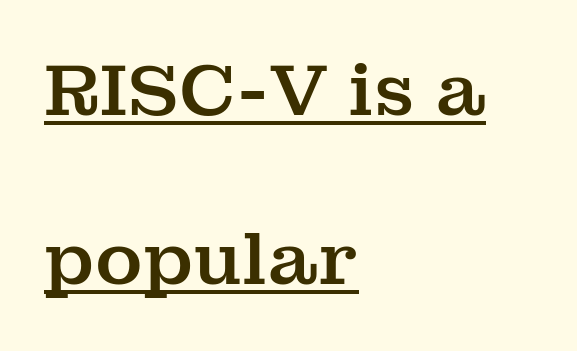
The text was rendered using a seriffed face with decorative stroke endings. These lines are rendered in a variable-pitch font. Spacing between characters is what you'd get straight out of the box. The words here are underlined. The block of text is sparse from top to bottom, with ample space between rows. The rag falls on the right side of this text block.
